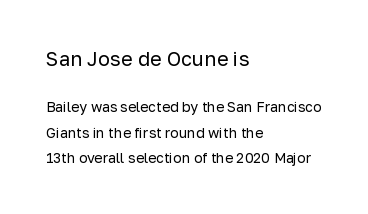
The image shows 20 px text type, upright; set left-aligned, line spacing 1.82x, normal letter spacing, not underlined; the first (top) block is 1.43x larger.
